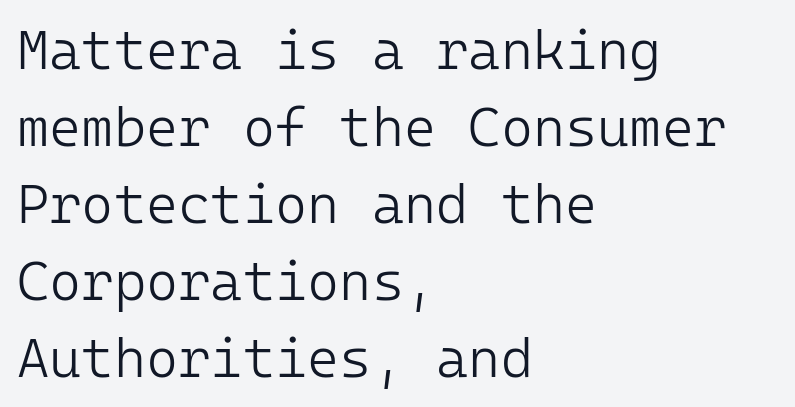
{"serif": "no", "italic": "no", "bold": "no", "weight": "light", "width": "normal", "stroke_contrast": "low", "x_height": "medium", "underline": "no", "align": "left", "line_spacing": "normal", "line_spacing_ratio": 1.4, "letter_spacing": "normal", "letter_spacing_em": 0.0, "glyph_px": 55}
